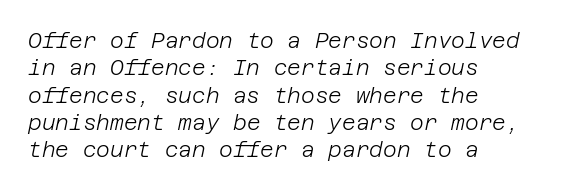
{"italic": "yes", "lean": "right", "slant_degrees": 12, "bold": "no", "underline": "no", "align": "left", "line_spacing": "normal", "line_spacing_ratio": 1.3, "letter_spacing": "normal", "letter_spacing_em": 0.0, "glyph_px": 21}
